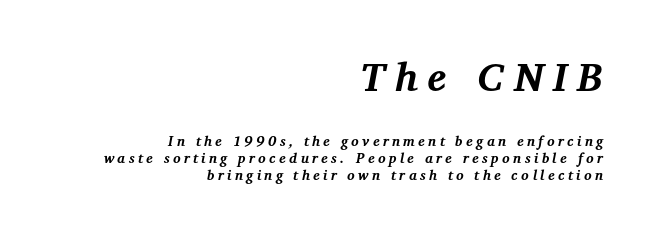
The image shows 40 px bold serif type, italic (leaning right); set right-aligned, line spacing 1.22x, unusually wide letter spacing (+0.24 em), not underlined; the first (top) block is 2.86x larger; medium stroke contrast and a medium x-height.
